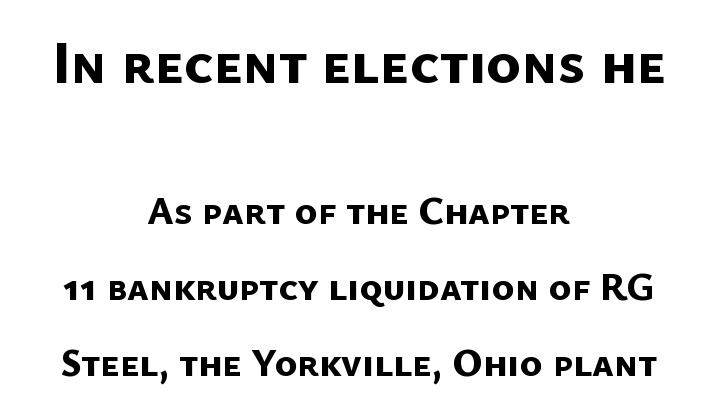
The image shows 59 px bold sans-serif type; set centered, loose line spacing (1.95x), normal letter spacing, not underlined; the first (top) block is 1.51x larger; low stroke contrast and a medium x-height.
